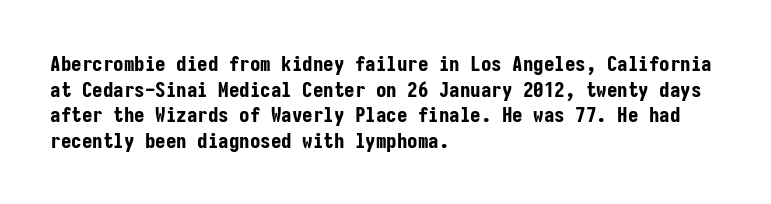
The image shows 21 px bold type, upright; set left-aligned, line spacing 1.22x, normal letter spacing, not underlined.
